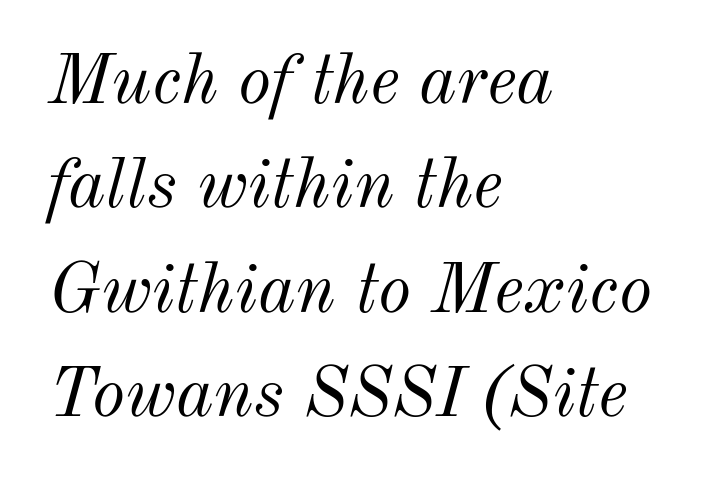
The image shows 71 px light type, italic (leaning right); set left-aligned, normal line spacing (1.47x), normal letter spacing, not underlined; medium stroke contrast and a small x-height.
